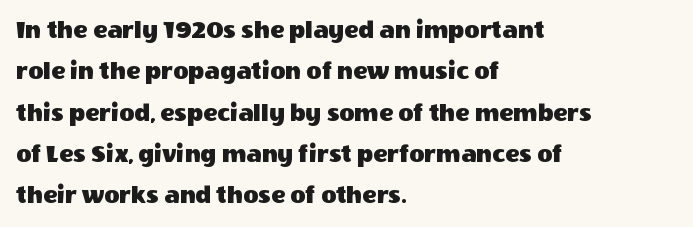
{"italic": "no", "underline": "no", "align": "left", "line_spacing": "normal", "line_spacing_ratio": 1.59, "letter_spacing": "normal", "letter_spacing_em": 0.0, "glyph_px": 26}
